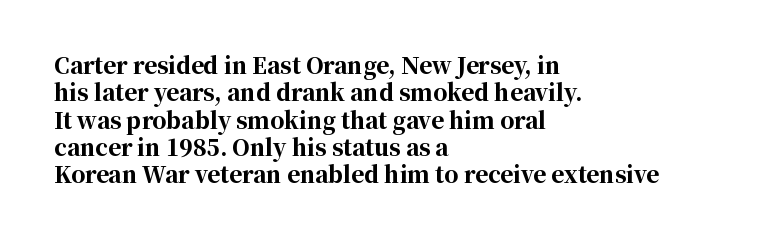
{"italic": "no", "bold": "yes", "underline": "no", "align": "left", "line_spacing_ratio": 1.24, "letter_spacing": "normal", "letter_spacing_em": 0.0, "glyph_px": 22}
